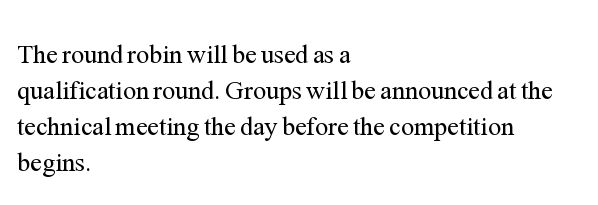
{"italic": "no", "bold": "no", "underline": "no", "align": "left", "line_spacing": "normal", "line_spacing_ratio": 1.38, "letter_spacing": "normal", "letter_spacing_em": 0.0, "glyph_px": 26}
